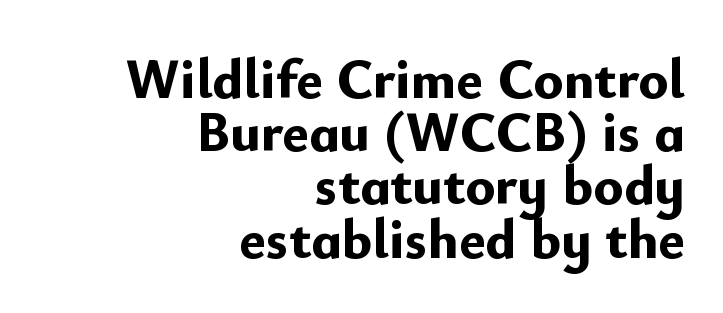
The vertical gap from one line to the next is small. Quick note: not italic, upright. One-word summary of the alignment: right. The font is running at its bold setting. Descenders hang freely into open space. Each letter's strokes conclude bluntly, with no projecting serifs.
